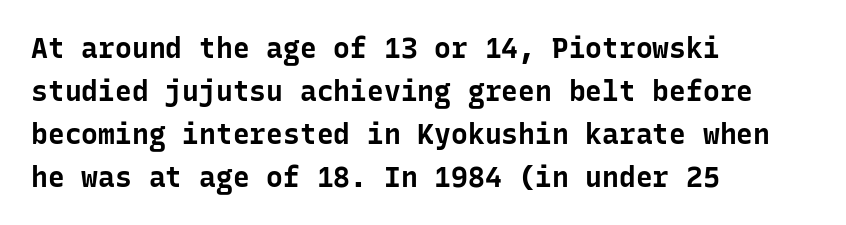
Q: Is the text bold? A: Yes.
Q: Is the text italic (slanted)? A: No, it is upright.
Q: Is the typeface a serif or a sans-serif typeface? A: Sans-serif.
Q: Is the text underlined? A: No.
Q: How is the paragraph aligned? A: Left-aligned.
Q: Is the spacing between letters normal or unusually wide? A: Normal.
Q: Is the spacing between lines tight, normal or loose? A: Normal.
Q: Width (condensed, normal, or wide)? A: Normal.
Q: Stroke contrast? A: Low.
Q: x-height? A: Medium.
Q: Monospaced? A: Yes.
